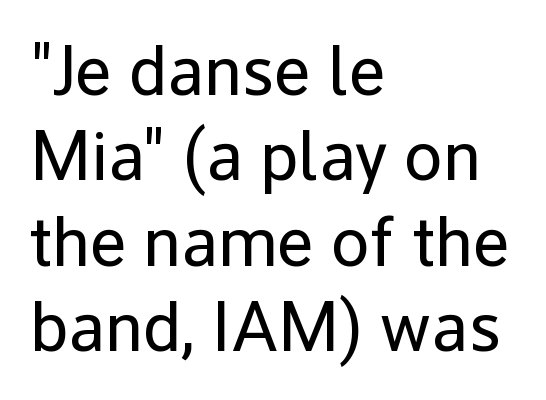
You could not count columns in this text — the font is proportionally spaced. What stands out about the letter spacing? Nothing — it is the standard amount. A classic flush-left, rag-right setting is used for this passage. Designer's note — italics off, roman on. Unmarked baselines from the first word to the last.
